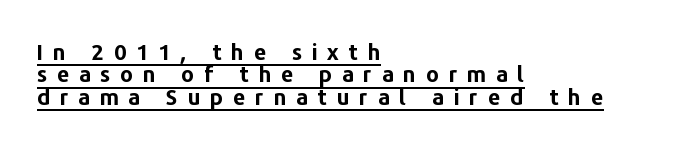
Q: Is the text bold? A: Yes.
Q: Is the text italic (slanted)? A: No, it is upright.
Q: Is the text underlined? A: Yes.
Q: How is the paragraph aligned? A: Left-aligned.
Q: Is the spacing between letters normal or unusually wide? A: Unusually wide.
Q: Is the spacing between lines tight, normal or loose? A: Tight.
